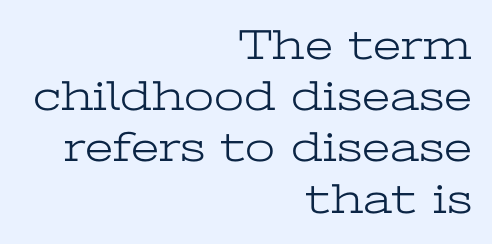
{"serif": "yes", "italic": "no", "bold": "no", "weight": "light", "width": "wide", "stroke_contrast": "low", "x_height": "medium", "monospaced": "no", "underline": "no", "align": "right", "line_spacing_ratio": 1.19, "letter_spacing": "normal", "letter_spacing_em": 0.0, "glyph_px": 43}
